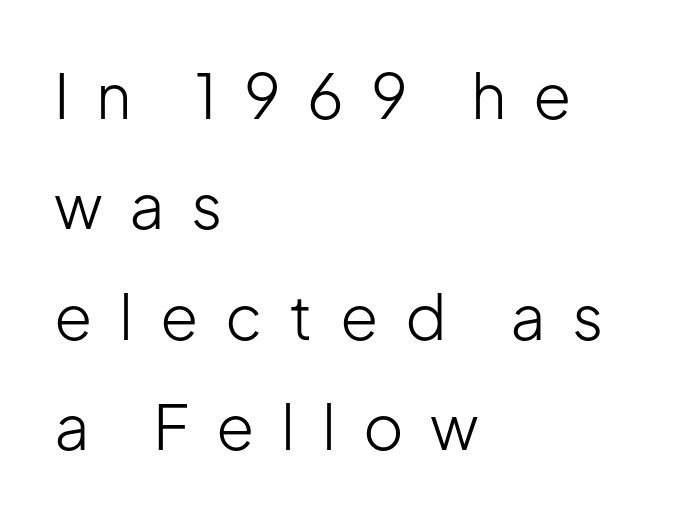
The image shows 62 px light sans-serif type, upright; set left-aligned, line spacing 1.78x, unusually wide letter spacing (+0.43 em), not underlined; low stroke contrast and a medium x-height.
